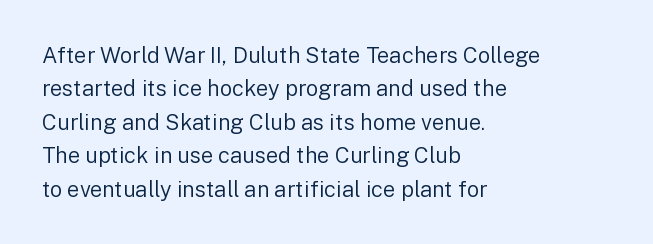
Q: Is the text bold? A: No.
Q: Is the text italic (slanted)? A: No, it is upright.
Q: Is the text underlined? A: No.
Q: How is the paragraph aligned? A: Left-aligned.
Q: Is the spacing between letters normal or unusually wide? A: Normal.
Q: Is the spacing between lines tight, normal or loose? A: Normal.
